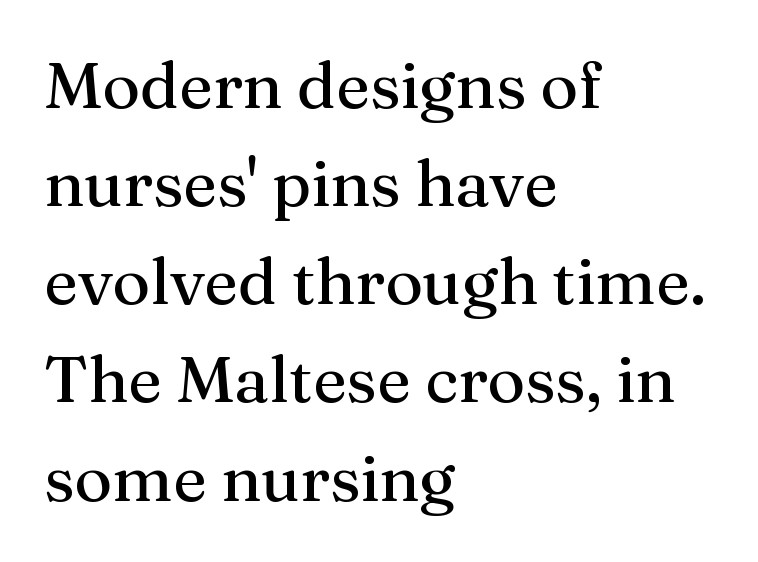
The image shows 65 px serif type, upright; set left-aligned, normal line spacing (1.51x), normal letter spacing, not underlined; medium stroke contrast and a medium x-height.
